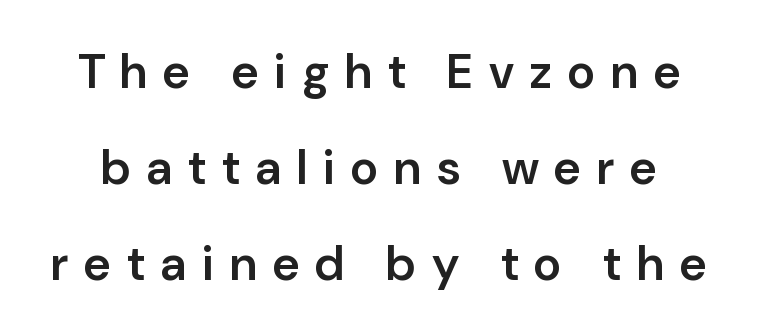
Q: Is the text bold? A: Semi-bold.
Q: Is the text italic (slanted)? A: No, it is upright.
Q: Is the typeface a serif or a sans-serif typeface? A: Sans-serif.
Q: Is the text underlined? A: No.
Q: Is the spacing between letters normal or unusually wide? A: Unusually wide.
Q: Is the spacing between lines tight, normal or loose? A: Loose.
Q: Width (condensed, normal, or wide)? A: Normal.
Q: Stroke contrast? A: Low.
Q: x-height? A: Medium.
Q: Monospaced? A: No.
